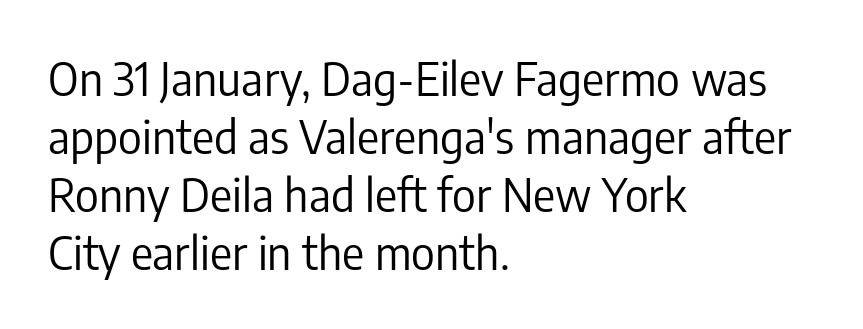
The line-height multiplier appears to be the usual default. Tall strokes in this sample are plumb rather than angled. A bare baseline throughout the passage. Nothing heavy about these letters — not bold at all. This rendering uses left alignment, leaving the right contour irregular.
